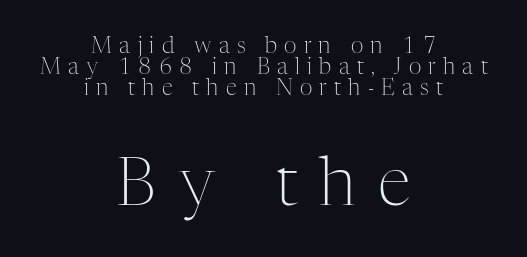
One-word summary of the alignment: center. Observe the wide spacing: letters keep a clear distance from each other. Are there feet on the stems? There are — it's a serif. Does the bottom block carry the larger type? Yes, it does. The letters stand upright; this is a roman face. Counters stay open thanks to moderate or lighter strokes.
